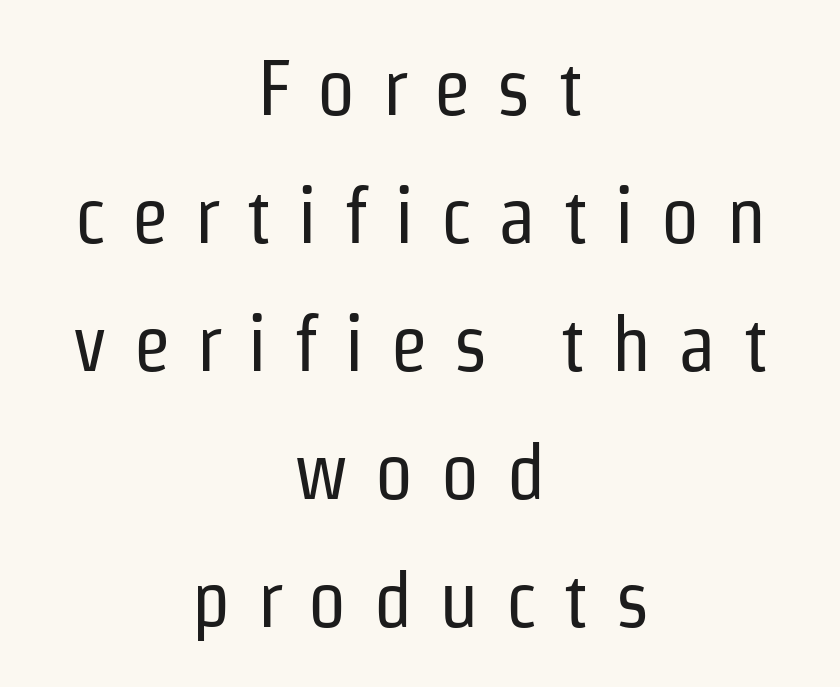
{"serif": "no", "italic": "no", "bold": "no", "weight": "regular", "width": "condensed", "stroke_contrast": "low", "x_height": "medium", "monospaced": "no", "underline": "no", "align": "center", "line_spacing": "normal", "line_spacing_ratio": 1.64, "letter_spacing": "wide", "letter_spacing_em": 0.33, "glyph_px": 78}
